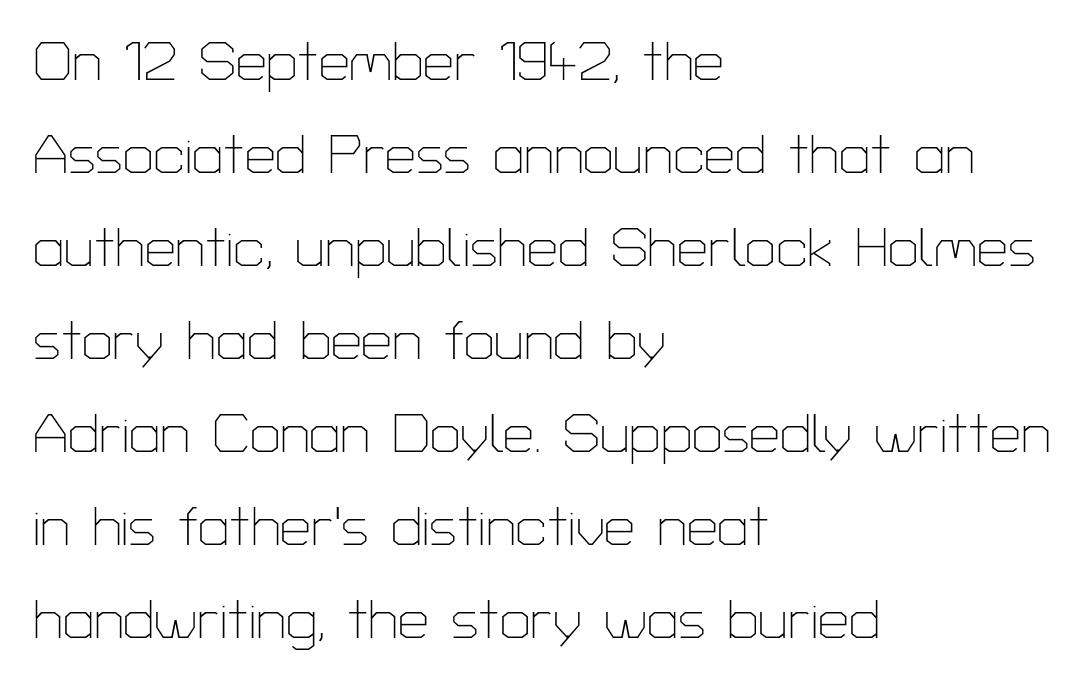
This sample has the flowing, uneven cadence of proportional lettering. Is this a sans? Yes — the strokes have no serifs. Posture: upright roman. Letters rest on an invisible, unmarked baseline.
